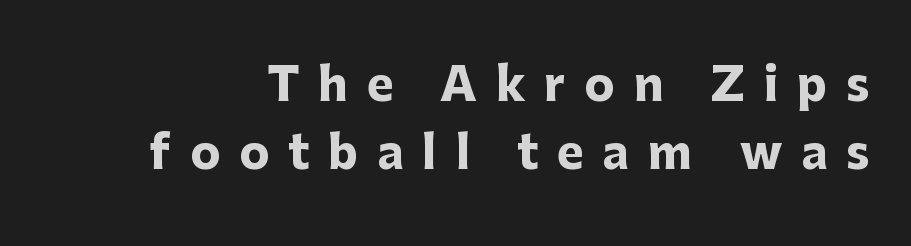
The image shows 45 px heavy sans-serif type, upright; set normal line spacing (1.51x), unusually wide letter spacing (+0.42 em), not underlined; low stroke contrast and a medium x-height.
